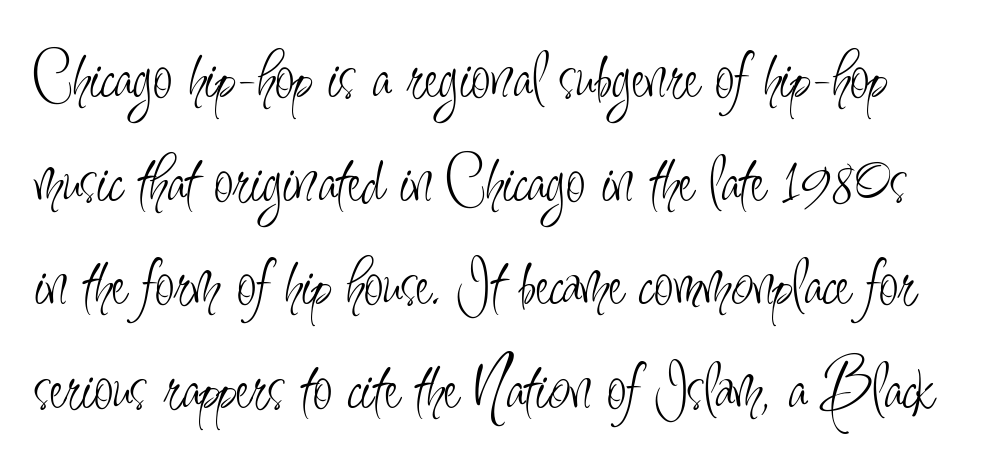
The image shows 71 px light, condensed sans-serif type; set normal line spacing (1.46x), normal letter spacing, not underlined; low stroke contrast and a small x-height.
